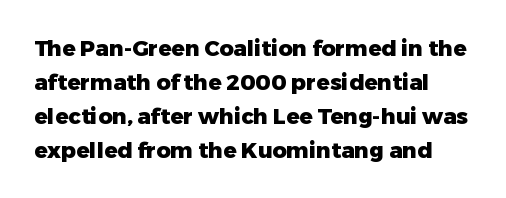
Q: Is the text bold? A: Yes.
Q: Is the text italic (slanted)? A: No, it is upright.
Q: Is the text underlined? A: No.
Q: Is the spacing between letters normal or unusually wide? A: Normal.
Q: Is the spacing between lines tight, normal or loose? A: Normal.
